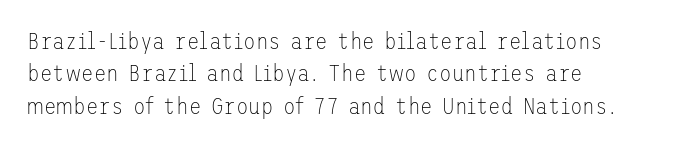
The image shows 23 px text type, upright; set left-aligned, normal line spacing (1.41x), normal letter spacing, not underlined.
